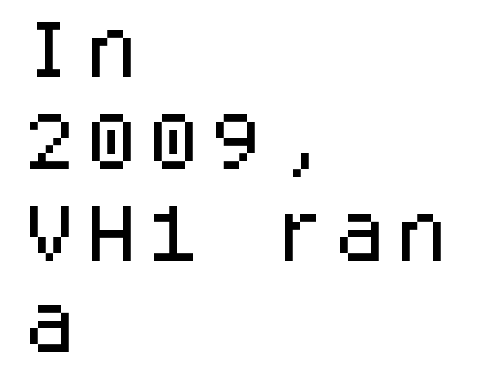
{"serif": "no", "italic": "no", "width": "normal", "stroke_contrast": "low", "x_height": "large", "monospaced": "yes", "underline": "no", "align": "left", "line_spacing": "normal", "line_spacing_ratio": 1.48, "letter_spacing": "normal", "letter_spacing_em": 0.0, "glyph_px": 62}
